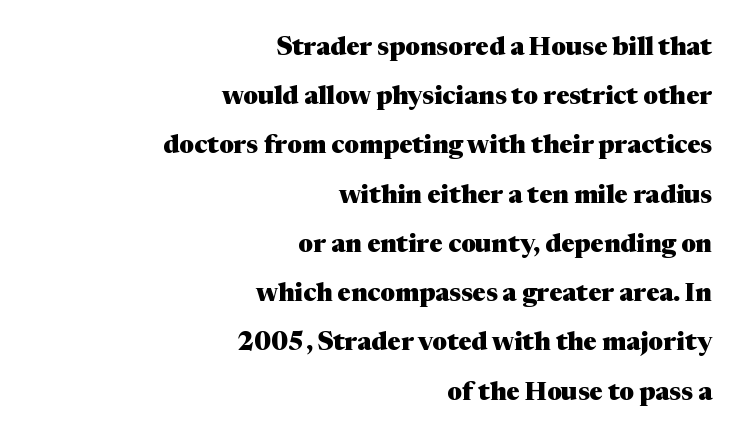
The image shows 25 px bold type, upright; set right-aligned, loose line spacing (1.97x), normal letter spacing, not underlined.
